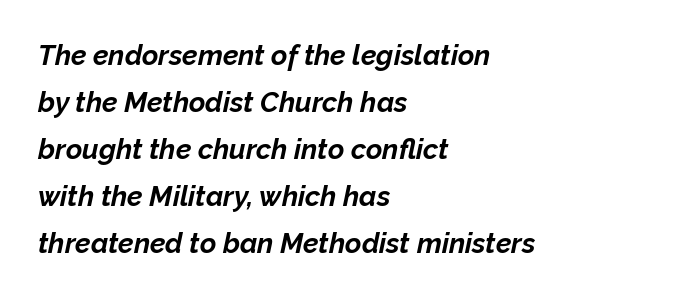
The image shows 28 px bold type, italic (leaning right); set left-aligned, normal line spacing (1.68x), normal letter spacing, not underlined; low stroke contrast and a medium x-height.
